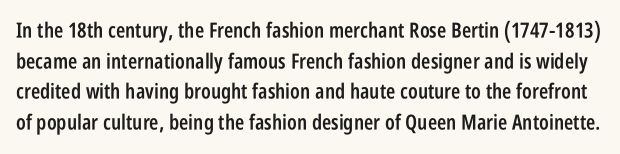
Firm but not heavy-handed strokes: this text is semibold. This rendering leaves character spacing at its baseline value. A typesetter would call this leading conventional body-copy spacing. Underlining? Definitely not there. If you drew a line through each stem, it would be perfectly vertical.
